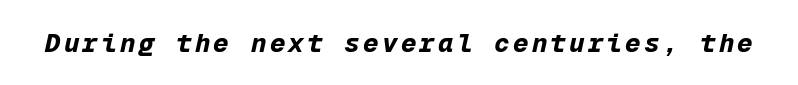
Clear beneath every line of the passage. The strokes are fattened all the way to bold. A typesetter would mark this as italic.
